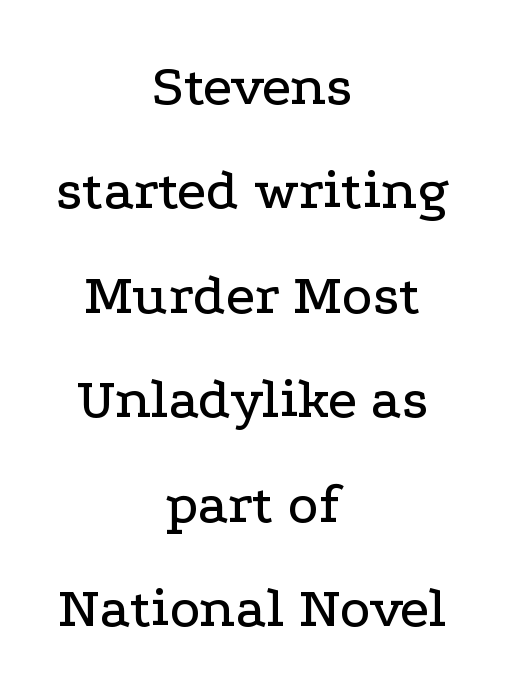
The lettering holds an erect, upright posture throughout. Honestly, there is no underline to notice here at all. The rendering uses natural spacing where letterforms have individual widths. Is the letter spacing exaggerated? No — it looks like the ordinary default. This sample is center-justified, so both line endings float freely. Is this a sans? No — the strokes have serifs.
